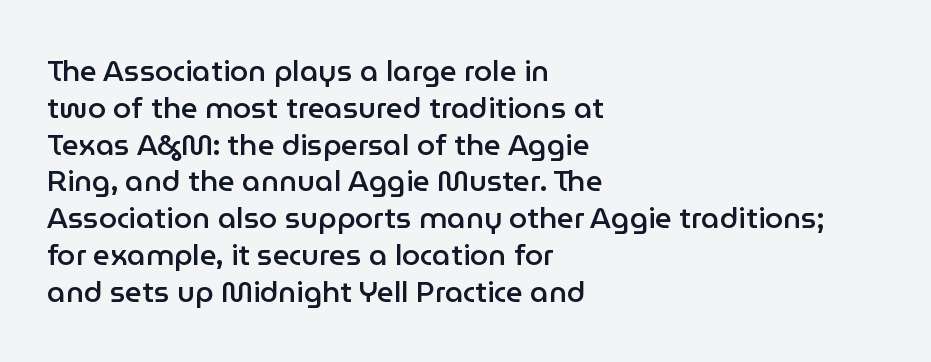
The image shows 29 px semibold sans-serif type, upright; set left-aligned, normal line spacing (1.27x), normal letter spacing, not underlined; low stroke contrast and a medium x-height.
